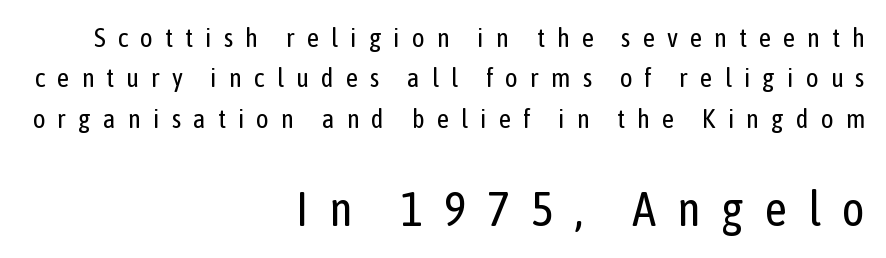
Q: Is the text bold? A: No.
Q: Is the text italic (slanted)? A: No, it is upright.
Q: Is the typeface a serif or a sans-serif typeface? A: Sans-serif.
Q: Is the text underlined? A: No.
Q: How is the paragraph aligned? A: Right-aligned.
Q: Is the spacing between letters normal or unusually wide? A: Unusually wide.
Q: Is the spacing between lines tight, normal or loose? A: Normal.
Q: Which block of text is set in a larger size, the first (top) or the second (bottom)? A: The second (bottom) one.
Q: Width (condensed, normal, or wide)? A: Condensed.
Q: Stroke contrast? A: Low.
Q: x-height? A: Medium.
Q: Monospaced? A: No.
